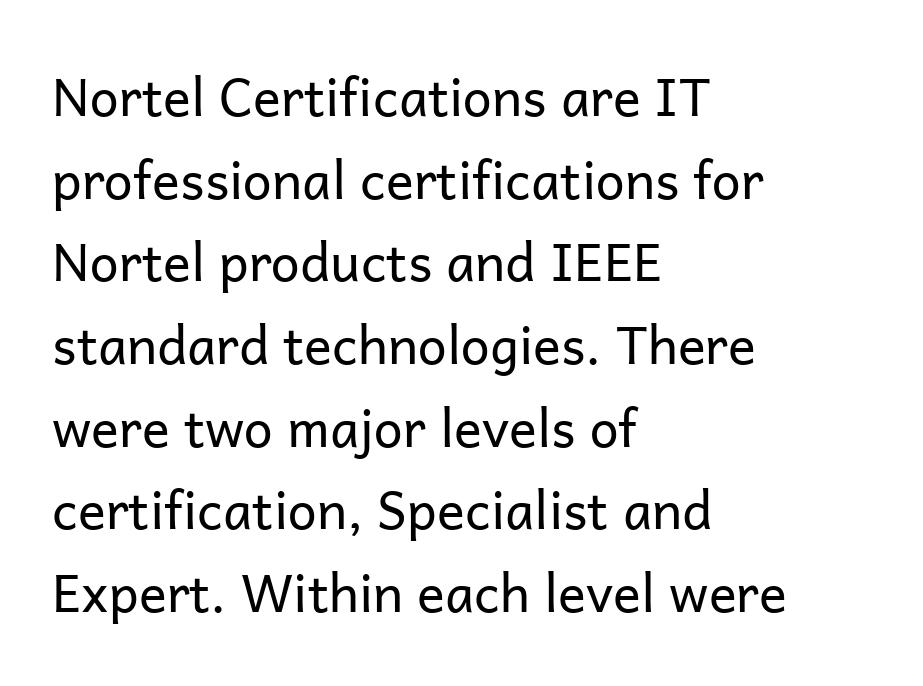
{"serif": "no", "italic": "no", "bold": "no", "weight": "regular", "width": "normal", "stroke_contrast": "low", "x_height": "medium", "monospaced": "no", "underline": "no", "align": "left", "line_spacing": "normal", "line_spacing_ratio": 1.59, "letter_spacing": "normal", "letter_spacing_em": 0.0, "glyph_px": 52}
